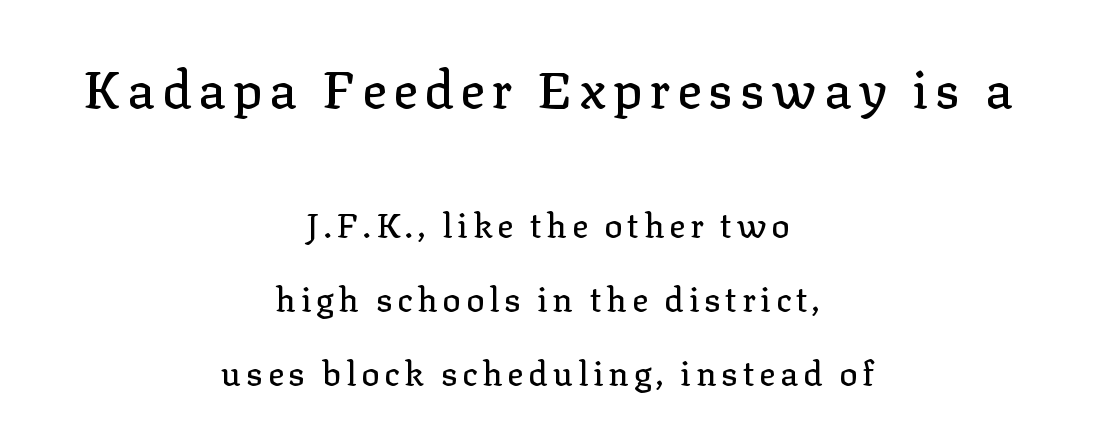
The image shows 51 px serif type, upright; set centered, loose line spacing (2.17x), not underlined; the first (top) block is 1.5x larger; low stroke contrast and a medium x-height.
